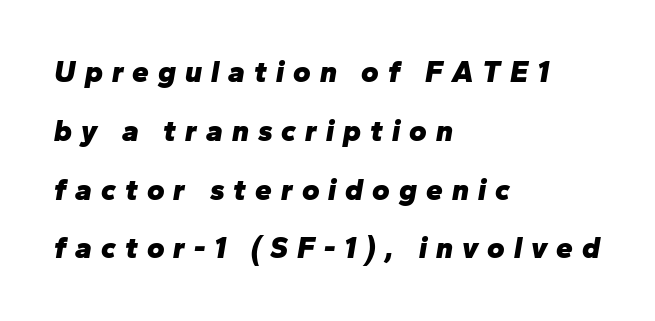
Q: Is the text bold? A: Yes.
Q: Is the text italic (slanted)? A: Yes, it leans right by about 10 degrees.
Q: Is the text underlined? A: No.
Q: How is the paragraph aligned? A: Left-aligned.
Q: Is the spacing between letters normal or unusually wide? A: Unusually wide.
Q: Is the spacing between lines tight, normal or loose? A: Loose.
Q: Width (condensed, normal, or wide)? A: Normal.
Q: Stroke contrast? A: Low.
Q: x-height? A: Medium.
Q: Monospaced? A: No.
